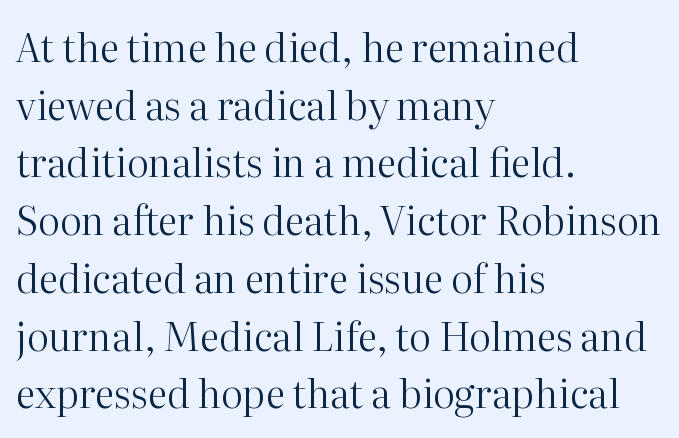
{"serif": "yes", "italic": "no", "bold": "no", "weight": "regular", "width": "normal", "stroke_contrast": "high", "x_height": "medium", "monospaced": "no", "underline": "no", "align": "left", "line_spacing": "normal", "line_spacing_ratio": 1.48, "letter_spacing": "normal", "letter_spacing_em": 0.0, "glyph_px": 39}
